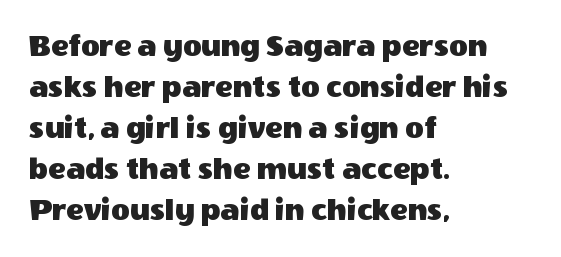
{"serif": "no", "italic": "no", "width": "normal", "x_height": "large", "monospaced": "no", "underline": "no", "align": "left", "line_spacing": "normal", "line_spacing_ratio": 1.28, "letter_spacing": "normal", "letter_spacing_em": 0.0, "glyph_px": 32}
